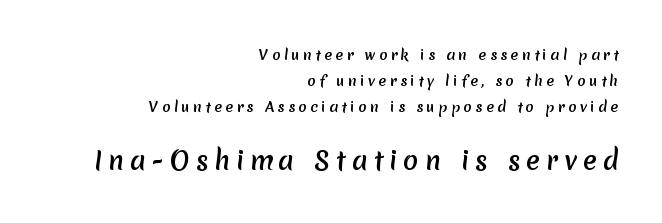
The letterforms stand isolated, each surrounded by extra space. Caption: multi-line text, flush right, ragged left. Honestly, there is no underline to notice here at all. The more generous point size was reserved for the lower chunk.
